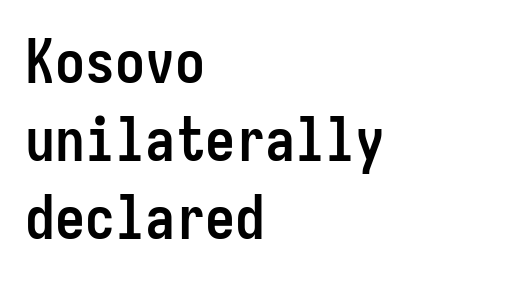
Q: Is the text bold? A: Yes.
Q: Is the text italic (slanted)? A: No, it is upright.
Q: Is the typeface a serif or a sans-serif typeface? A: Sans-serif.
Q: Is the text underlined? A: No.
Q: How is the paragraph aligned? A: Left-aligned.
Q: Is the spacing between letters normal or unusually wide? A: Normal.
Q: Is the spacing between lines tight, normal or loose? A: Normal.
Q: Width (condensed, normal, or wide)? A: Condensed.
Q: Stroke contrast? A: Low.
Q: x-height? A: Medium.
Q: Monospaced? A: Yes.
